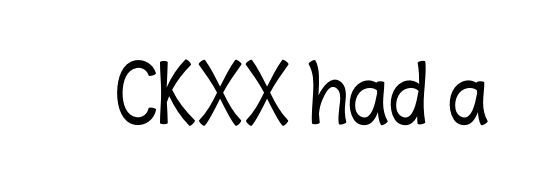
The image shows 76 px condensed type, upright; set normal letter spacing, not underlined; low stroke contrast and a medium x-height.
